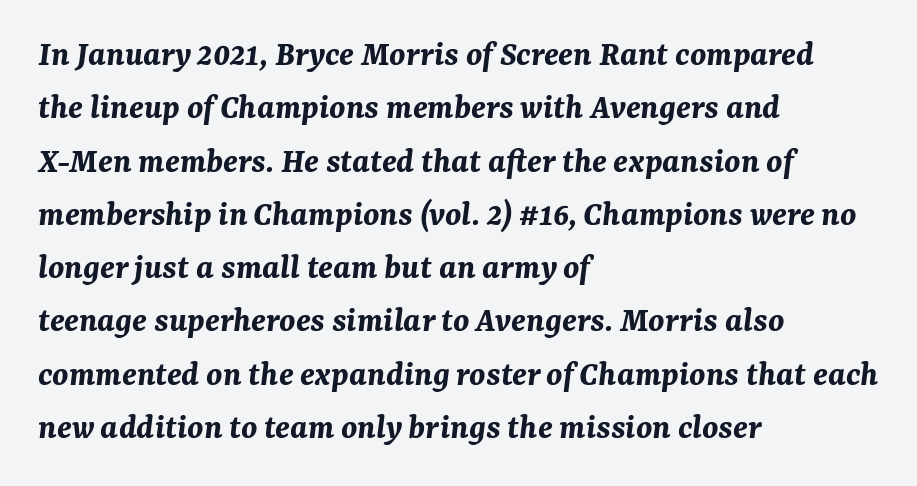
The image shows 36 px bold type, italic (leaning right); set left-aligned, normal line spacing (1.48x), normal letter spacing, not underlined; medium stroke contrast and a medium x-height.
